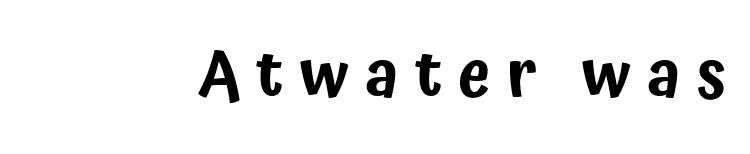
Q: Is the text italic (slanted)? A: No, it is upright.
Q: Is the typeface a serif or a sans-serif typeface? A: Sans-serif.
Q: Is the text underlined? A: No.
Q: Is the spacing between letters normal or unusually wide? A: Unusually wide.
Q: Width (condensed, normal, or wide)? A: Condensed.
Q: Stroke contrast? A: Low.
Q: x-height? A: Medium.
Q: Monospaced? A: No.
